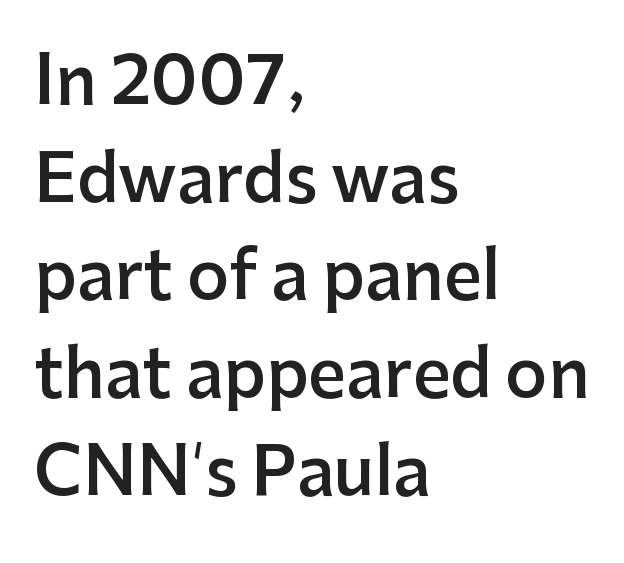
Characters remain perfectly vertical along every line. Honestly, the row spacing looks completely unremarkable. Nobody touched the tracking dial on this one. Plain, unruled lines of type. The paragraph has a hard left edge and a soft right edge.
